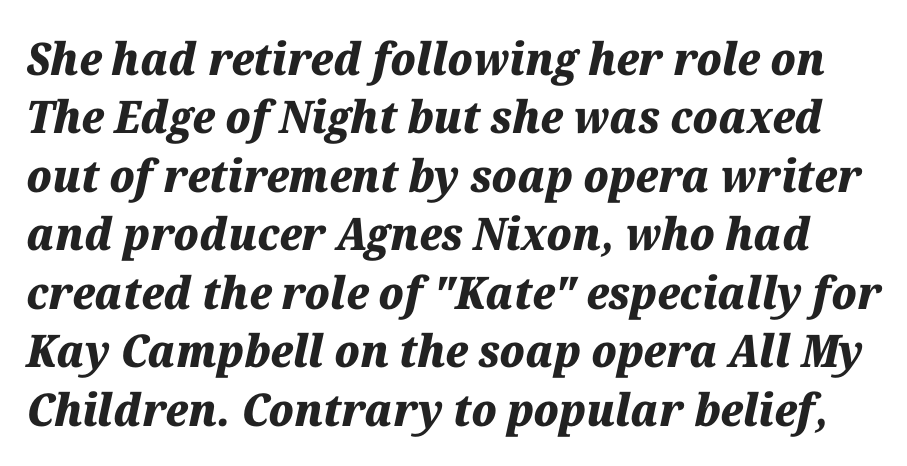
{"italic": "yes", "lean": "right", "slant_degrees": 12, "bold": "yes", "weight": "heavy", "width": "normal", "stroke_contrast": "medium", "x_height": "medium", "monospaced": "no", "underline": "no", "line_spacing": "normal", "line_spacing_ratio": 1.3, "letter_spacing": "normal", "letter_spacing_em": 0.0, "glyph_px": 45}
